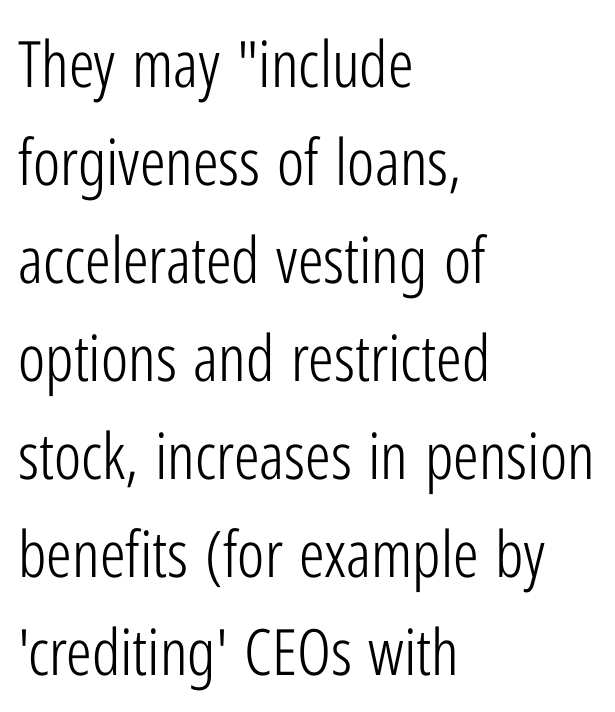
The image shows 64 px light, condensed sans-serif type, upright; set left-aligned, normal line spacing (1.53x), normal letter spacing, not underlined; low stroke contrast and a medium x-height.
